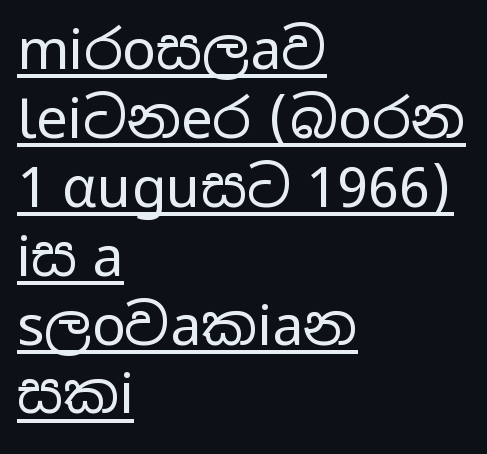
The image shows 56 px regular-weight, wide sans-serif type, upright; set left-aligned, line spacing 1.23x, normal letter spacing, underlined; low stroke contrast and a medium x-height.
